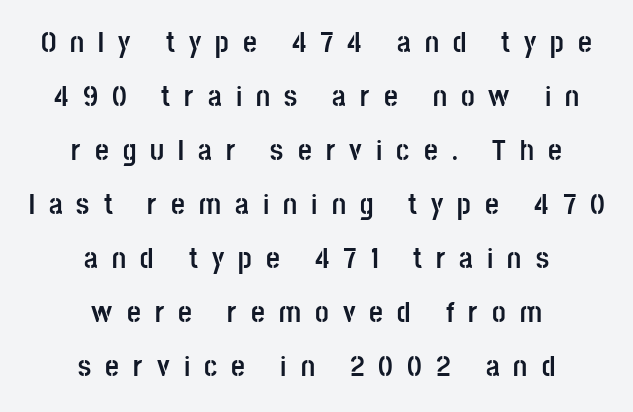
The image shows 30 px semibold, condensed sans-serif type, upright; set centered, line spacing 1.8x, unusually wide letter spacing (+0.47 em), not underlined; low stroke contrast and a large x-height.
